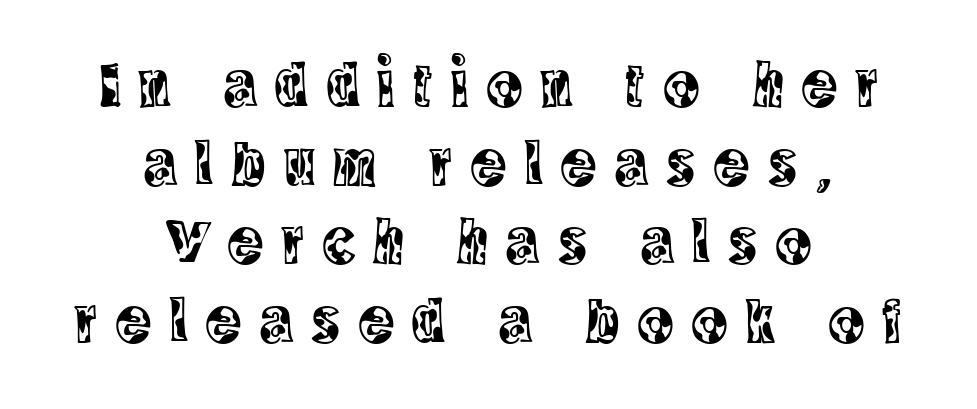
Q: Is the text italic (slanted)? A: No, it is upright.
Q: Is the typeface a serif or a sans-serif typeface? A: Serif.
Q: Is the text underlined? A: No.
Q: How is the paragraph aligned? A: Centered.
Q: Is the spacing between letters normal or unusually wide? A: Unusually wide.
Q: Width (condensed, normal, or wide)? A: Condensed.
Q: x-height? A: Large.
Q: Monospaced? A: No.
